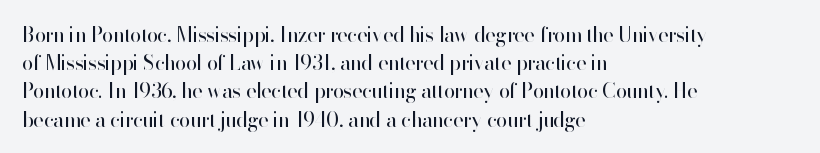
Nobody drew a line under any word here. When letters stand straight like this, we call the style roman or upright. The lines sit at an ordinary, default distance from one another. Summary of weight: not heavy and not bold.
